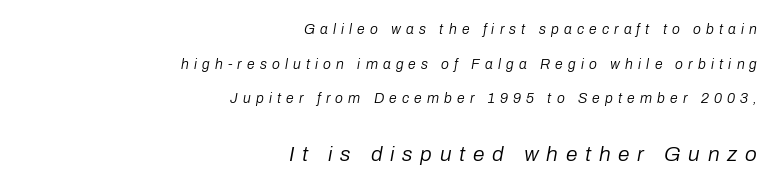
The characters are drawn with everyday or finer stroke widths. Underline: absent. An italicized treatment has been applied to the whole sample. The designer gave the closing block more size than the opening block. Where is the straight margin? On the right.
